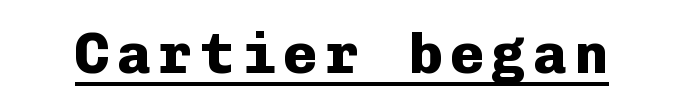
Q: Is the text bold? A: Yes.
Q: Is the text italic (slanted)? A: No, it is upright.
Q: Is the typeface a serif or a sans-serif typeface? A: Sans-serif.
Q: Is the text underlined? A: Yes.
Q: Width (condensed, normal, or wide)? A: Normal.
Q: Stroke contrast? A: Low.
Q: x-height? A: Medium.
Q: Monospaced? A: Yes.
